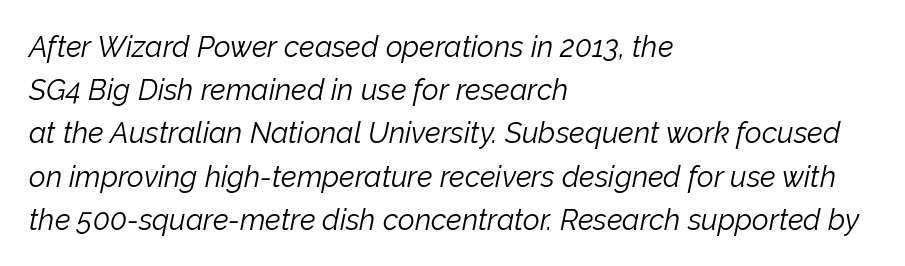
The image shows 29 px light type, italic (leaning right); set left-aligned, normal line spacing (1.49x), normal letter spacing, not underlined; low stroke contrast and a medium x-height.
